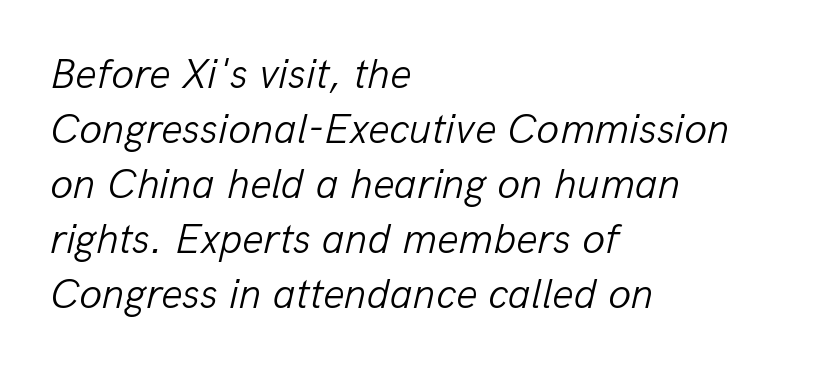
{"italic": "yes", "lean": "right", "slant_degrees": 13, "bold": "no", "weight": "light", "width": "normal", "stroke_contrast": "low", "x_height": "medium", "monospaced": "no", "underline": "no", "align": "left", "line_spacing": "normal", "line_spacing_ratio": 1.31, "letter_spacing": "normal", "letter_spacing_em": 0.0, "glyph_px": 42}
